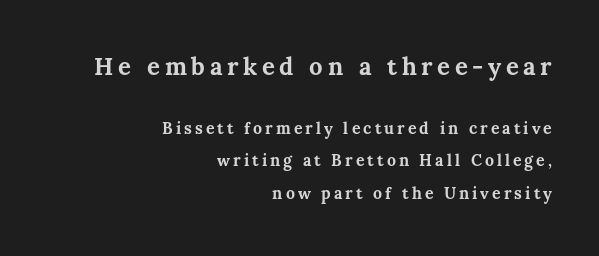
Q: Is the text bold? A: Yes.
Q: Is the text italic (slanted)? A: No, it is upright.
Q: Is the text underlined? A: No.
Q: How is the paragraph aligned? A: Right-aligned.
Q: Is the spacing between lines tight, normal or loose? A: Loose.
Q: Which block of text is set in a larger size, the first (top) or the second (bottom)? A: The first (top) one.
